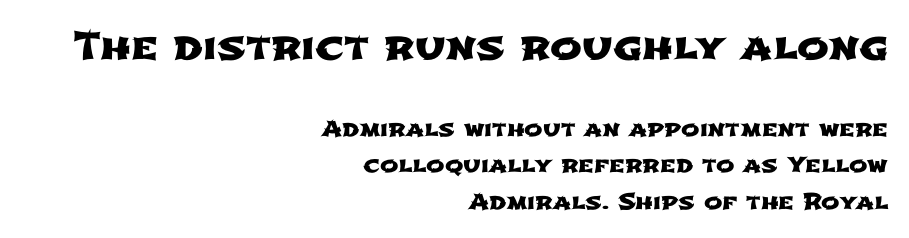
The gap between lines stays unmarked. You could not count columns in this text — the font is proportionally spaced. Where is the straight margin? On the right. The rendering keeps characters at their native spacing. Vertical spacing — default. Grotesque or geometric, the face here clearly has no serifs.
